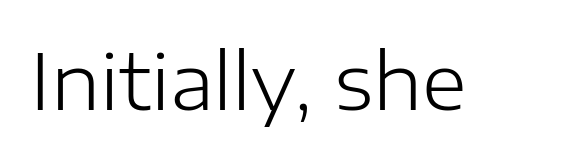
The image shows 77 px light sans-serif type, upright; set normal letter spacing, not underlined; low stroke contrast and a medium x-height.
